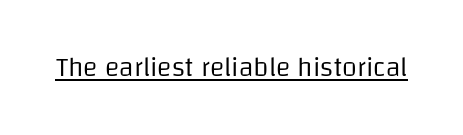
{"italic": "no", "bold": "no", "underline": "yes", "letter_spacing": "normal", "letter_spacing_em": 0.0, "glyph_px": 27}
